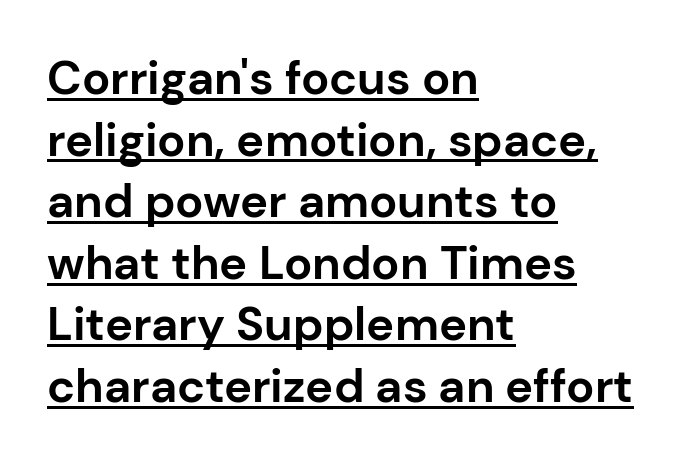
Q: Is the text bold? A: Yes.
Q: Is the text italic (slanted)? A: No, it is upright.
Q: Is the typeface a serif or a sans-serif typeface? A: Sans-serif.
Q: Is the text underlined? A: Yes.
Q: How is the paragraph aligned? A: Left-aligned.
Q: Is the spacing between letters normal or unusually wide? A: Normal.
Q: Is the spacing between lines tight, normal or loose? A: Normal.
Q: Width (condensed, normal, or wide)? A: Normal.
Q: Stroke contrast? A: Low.
Q: x-height? A: Medium.
Q: Monospaced? A: No.
